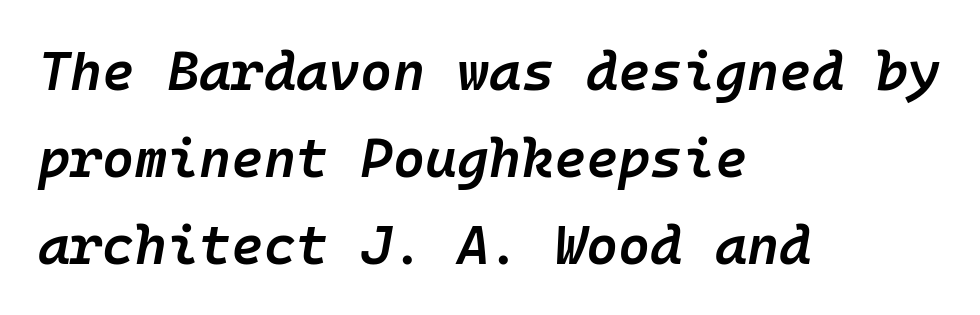
{"italic": "yes", "lean": "right", "slant_degrees": 10, "bold": "semi", "weight": "semibold", "width": "normal", "stroke_contrast": "low", "x_height": "medium", "monospaced": "yes", "underline": "no", "align": "left", "line_spacing": "normal", "line_spacing_ratio": 1.58, "letter_spacing": "normal", "letter_spacing_em": 0.0, "glyph_px": 55}
